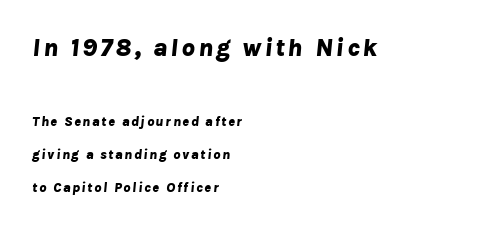
The words here are not underlined. Size contrast runs from large at the top to small at the bottom. This rendering uses left alignment, leaving the right contour irregular. A full-strength bold gives these letters their thick strokes. The glyphs look as if they've been sheared to an angle.
